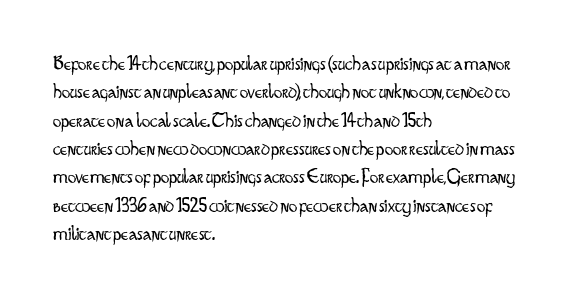
{"italic": "no", "bold": "no", "underline": "no", "align": "left", "line_spacing": "normal", "line_spacing_ratio": 1.35, "letter_spacing": "normal", "letter_spacing_em": 0.0, "glyph_px": 21}
